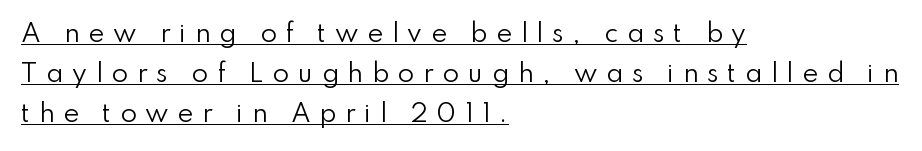
Q: Is the text bold? A: No.
Q: Is the text italic (slanted)? A: No, it is upright.
Q: Is the text underlined? A: Yes.
Q: How is the paragraph aligned? A: Left-aligned.
Q: Is the spacing between letters normal or unusually wide? A: Unusually wide.
Q: Is the spacing between lines tight, normal or loose? A: Normal.
